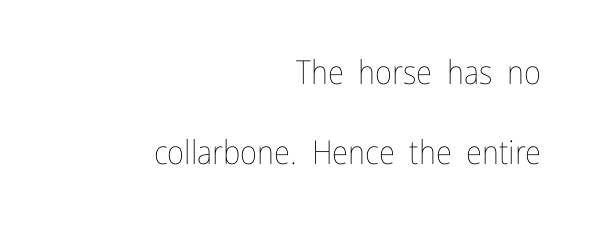
{"italic": "no", "bold": "no", "weight": "thin", "width": "condensed", "stroke_contrast": "low", "x_height": "medium", "monospaced": "no", "underline": "no", "align": "right", "line_spacing": "loose", "line_spacing_ratio": 2.43, "letter_spacing": "normal", "letter_spacing_em": 0.0, "glyph_px": 33}
